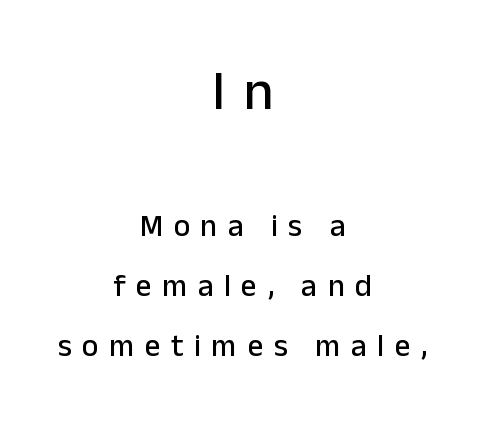
It's the straight-up-and-down kind of type. Is the letter spacing exaggerated? Yes — the characters are pushed far apart. Think of a printed novel: that variable character pitch is what you see here. The baseline area is clear. Layout note: lines centered. Reading down the column, the eye jumps a long way to each next line.
